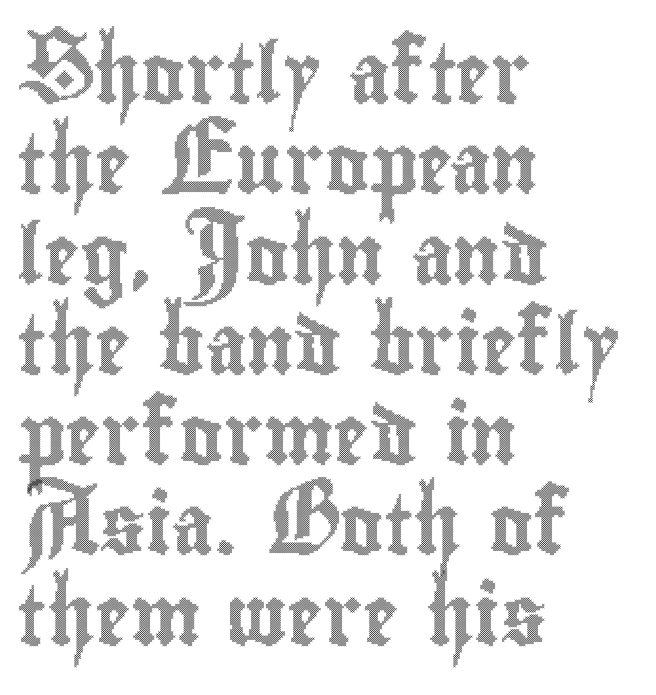
The image shows 59 px condensed type, upright; set left-aligned, normal line spacing (1.53x), normal letter spacing, not underlined; a small x-height.
